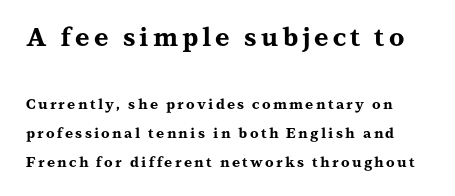
Q: Is the text bold? A: Yes.
Q: Is the text italic (slanted)? A: No, it is upright.
Q: Is the text underlined? A: No.
Q: Is the spacing between lines tight, normal or loose? A: Loose.
Q: Which block of text is set in a larger size, the first (top) or the second (bottom)? A: The first (top) one.
